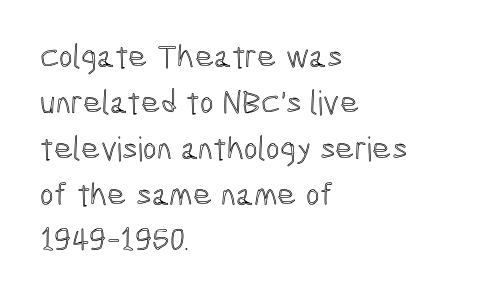
Q: Is the text italic (slanted)? A: No, it is upright.
Q: Is the text underlined? A: No.
Q: How is the paragraph aligned? A: Left-aligned.
Q: Is the spacing between letters normal or unusually wide? A: Normal.
Q: Is the spacing between lines tight, normal or loose? A: Normal.
Q: Width (condensed, normal, or wide)? A: Condensed.
Q: x-height? A: Medium.
Q: Monospaced? A: No.
